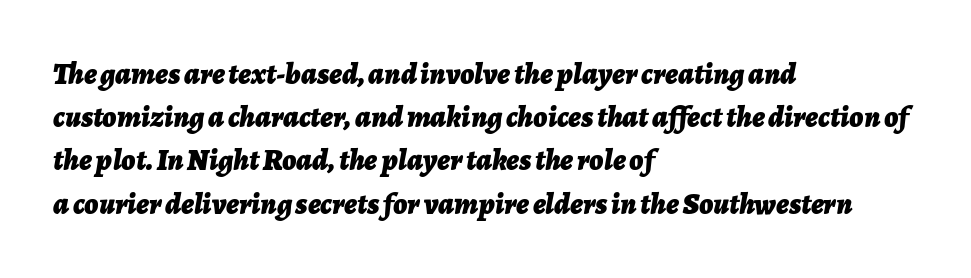
Every row of glyphs begins at an identical x-position on the left. Short note: letters normally spaced. Proportional: the letters do not fall into vertical columns. Emphasis-style slanted type is in use. These lines carry a lot of weight — the face is fully bold. Descenders hang freely into open space.
